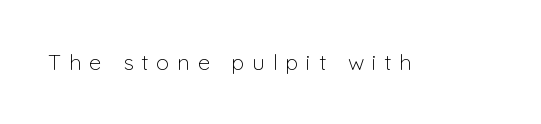
{"italic": "no", "bold": "no", "underline": "no", "letter_spacing": "wide", "letter_spacing_em": 0.36, "glyph_px": 22}
